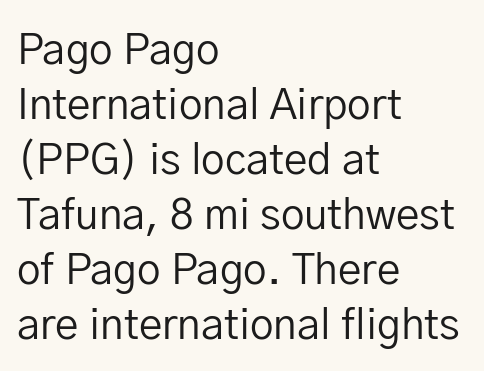
{"serif": "no", "italic": "no", "bold": "no", "weight": "regular", "width": "normal", "stroke_contrast": "low", "x_height": "medium", "monospaced": "no", "underline": "no", "align": "left", "line_spacing": "normal", "line_spacing_ratio": 1.31, "letter_spacing": "normal", "letter_spacing_em": 0.0, "glyph_px": 42}
